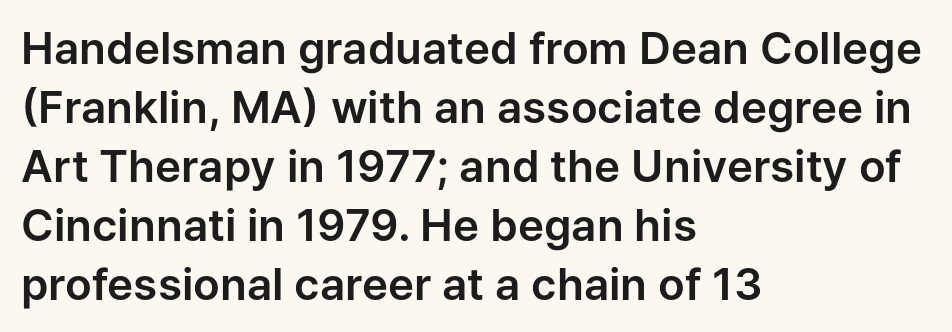
{"serif": "no", "italic": "no", "width": "normal", "stroke_contrast": "low", "x_height": "medium", "monospaced": "no", "underline": "no", "align": "left", "line_spacing": "normal", "line_spacing_ratio": 1.34, "letter_spacing": "normal", "letter_spacing_em": 0.0, "glyph_px": 44}
